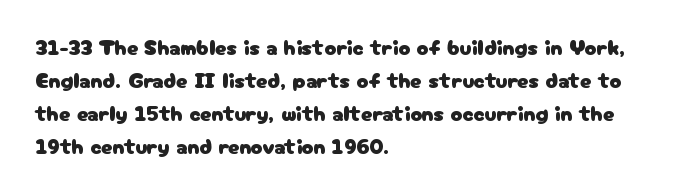
A clean baseline with only descenders dipping below it. Standard letterfit; no display-style spreading of the glyphs. Notice how descenders clear the ascenders below comfortably — that's standard leading. It's the straight-up-and-down kind of type. Does the copy run flush right? No — it runs flush left.
